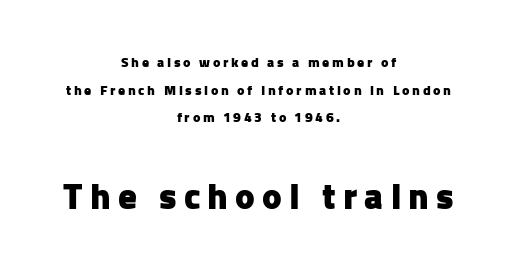
The type family on display is of the sans-serif kind. Proportional: the letters do not fall into vertical columns. Short and long lines alike share a common midpoint. The typesetting leans heavy: a genuine bold. Quick note: not italic, upright. Whoever set this made the second block the dominant, larger element.
